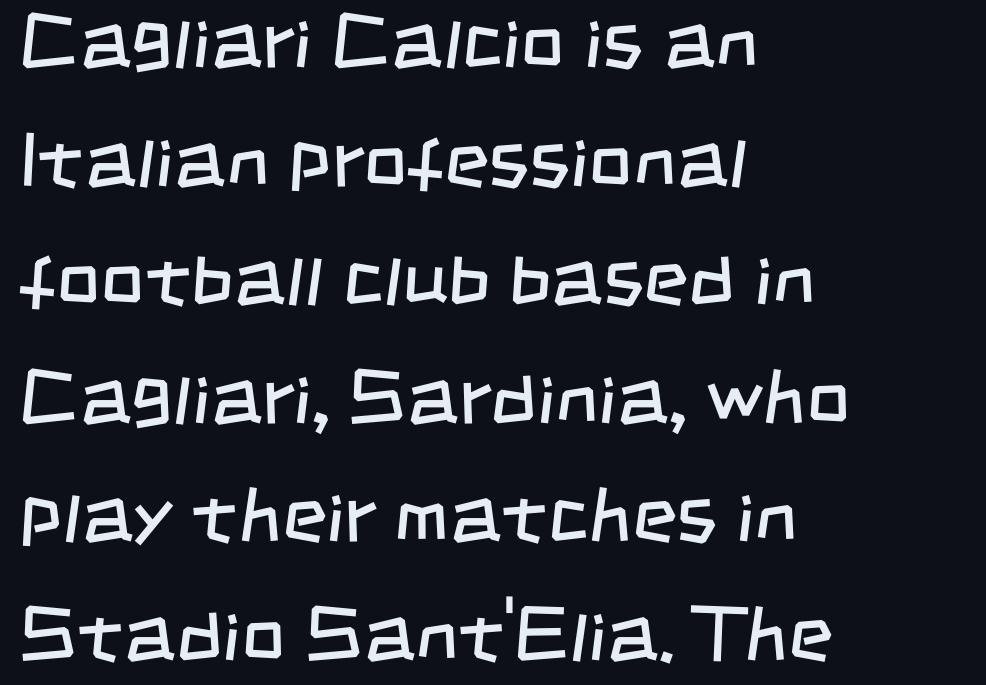
{"serif": "no", "bold": "no", "weight": "regular", "width": "condensed", "stroke_contrast": "low", "x_height": "large", "monospaced": "no", "underline": "no", "align": "left", "line_spacing": "normal", "line_spacing_ratio": 1.54, "letter_spacing": "normal", "letter_spacing_em": 0.0, "glyph_px": 77}
